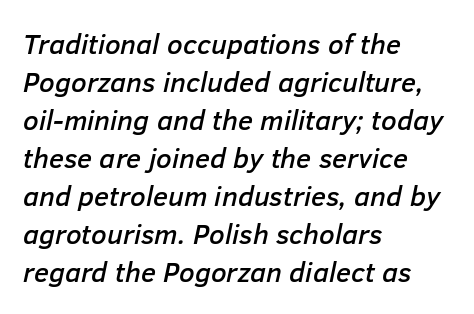
The line texture is even and compact thanks to regular tracking. Characters are canted at an angle relative to the baseline's perpendicular. Is the block centered? No — it sits flush against the left margin. A clean baseline with only descenders dipping below it. Here the designer chose a conventional face with non-uniform glyph widths. These lines sit exactly where default settings would place them.
